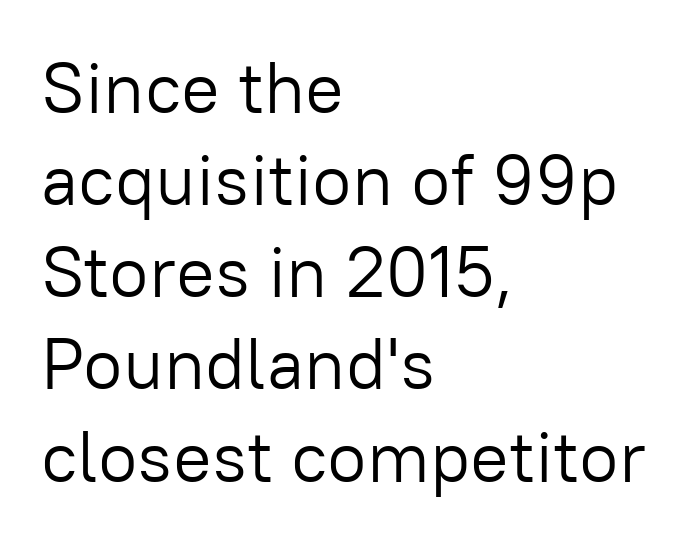
Characters follow at the spacing the type designer built in. If you drew a ruler down the left edge, every line would touch it. Here the designer chose a conventional face with non-uniform glyph widths. This is not heavy type; no bold has been used.
